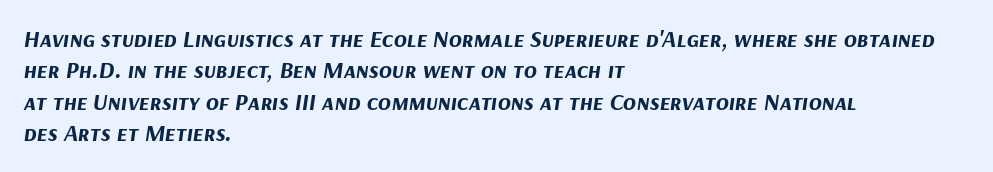
Is the type bold? Yes — the strokes are clearly thick and heavy. Every character sits at an angle, as italics do. Beneath every word, the page is bare. Honestly, the row spacing looks completely unremarkable.
